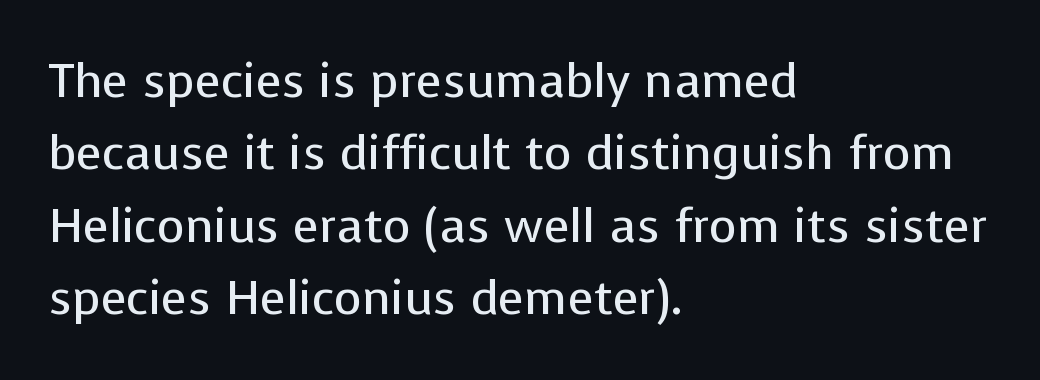
Q: Is the text bold? A: No.
Q: Is the text italic (slanted)? A: No, it is upright.
Q: Is the typeface a serif or a sans-serif typeface? A: Sans-serif.
Q: Is the text underlined? A: No.
Q: How is the paragraph aligned? A: Left-aligned.
Q: Is the spacing between letters normal or unusually wide? A: Normal.
Q: Is the spacing between lines tight, normal or loose? A: Normal.
Q: Width (condensed, normal, or wide)? A: Normal.
Q: Stroke contrast? A: Low.
Q: x-height? A: Medium.
Q: Monospaced? A: No.
